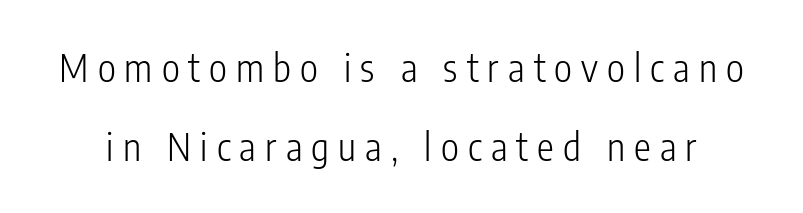
The image shows 38 px light, condensed sans-serif type, upright; set loose line spacing (2.09x), unusually wide letter spacing (+0.24 em), not underlined; low stroke contrast and a medium x-height.
